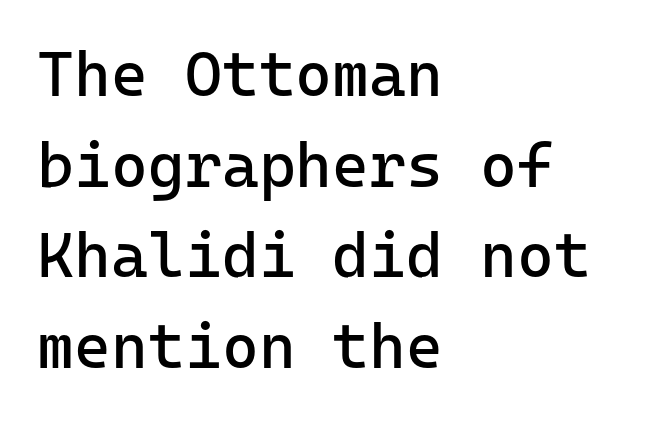
{"serif": "no", "italic": "no", "bold": "no", "weight": "regular", "width": "normal", "stroke_contrast": "low", "x_height": "medium", "underline": "no", "align": "left", "line_spacing": "normal", "line_spacing_ratio": 1.44, "letter_spacing": "normal", "letter_spacing_em": 0.0, "glyph_px": 63}
